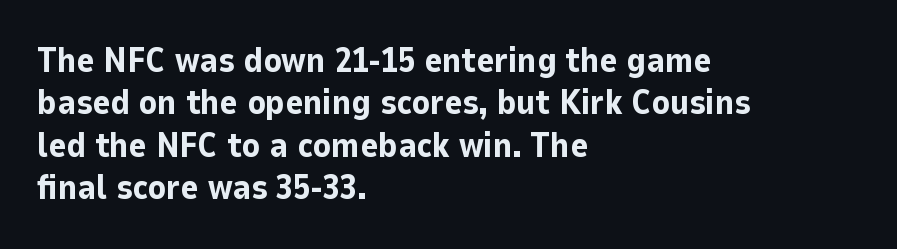
Q: Is the text bold? A: Yes.
Q: Is the text italic (slanted)? A: No, it is upright.
Q: Is the typeface a serif or a sans-serif typeface? A: Sans-serif.
Q: Is the text underlined? A: No.
Q: How is the paragraph aligned? A: Left-aligned.
Q: Is the spacing between letters normal or unusually wide? A: Normal.
Q: Is the spacing between lines tight, normal or loose? A: Normal.
Q: Width (condensed, normal, or wide)? A: Normal.
Q: Stroke contrast? A: Low.
Q: x-height? A: Medium.
Q: Monospaced? A: No.
